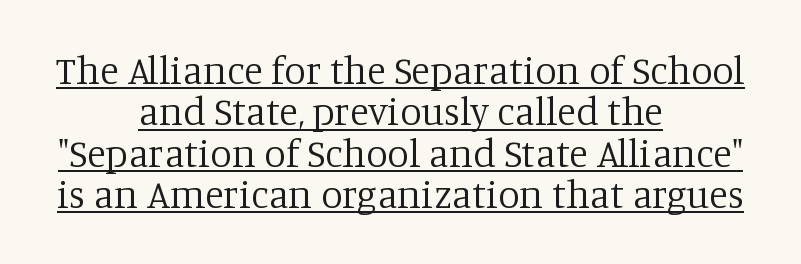
Yep, those are serifs on the letters. The letters advance in unequal steps, a hallmark of proportional type. The letters stand upright; this is a roman face. This sample carries an underscore along the baseline area. Horizontal bands of white between lines are thin slivers.
